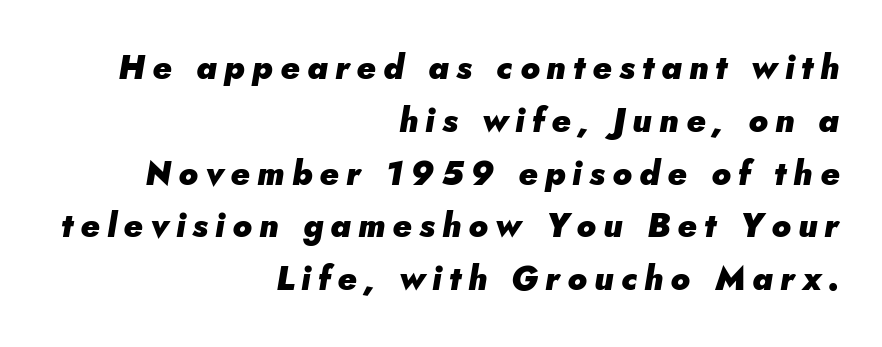
The image shows 33 px heavy type, italic (leaning right); set right-aligned, normal line spacing (1.6x), unusually wide letter spacing (+0.22 em), not underlined; low stroke contrast and a small x-height.
